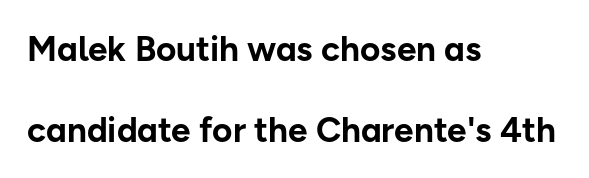
These lines are rendered in a variable-pitch font. The axis of the letterforms is exactly vertical. A great deal of white space separates one row of letters from the next. A student would call this left alignment; a typographer would say flush left, rag right.
